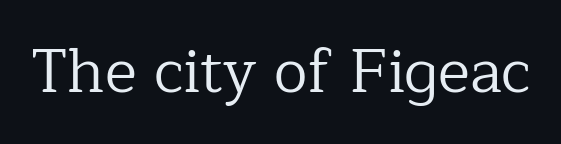
{"serif": "yes", "italic": "no", "bold": "no", "weight": "regular", "width": "normal", "stroke_contrast": "low", "x_height": "medium", "monospaced": "no", "underline": "no", "letter_spacing": "normal", "letter_spacing_em": 0.0, "glyph_px": 61}
